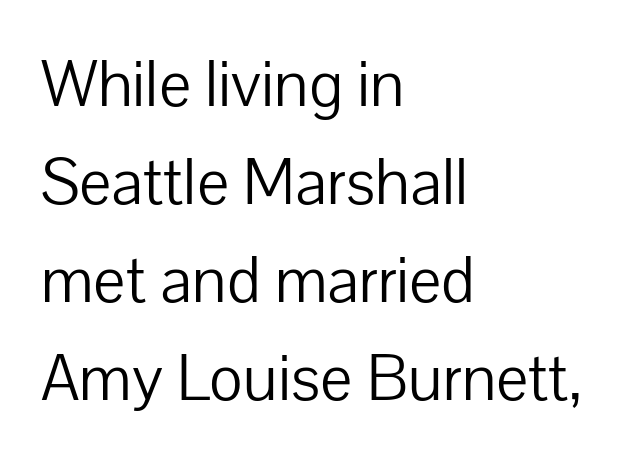
Q: Is the text bold? A: No.
Q: Is the text italic (slanted)? A: No, it is upright.
Q: Is the typeface a serif or a sans-serif typeface? A: Sans-serif.
Q: Is the text underlined? A: No.
Q: How is the paragraph aligned? A: Left-aligned.
Q: Is the spacing between letters normal or unusually wide? A: Normal.
Q: Is the spacing between lines tight, normal or loose? A: Normal.
Q: Width (condensed, normal, or wide)? A: Normal.
Q: Stroke contrast? A: Low.
Q: x-height? A: Medium.
Q: Monospaced? A: No.
